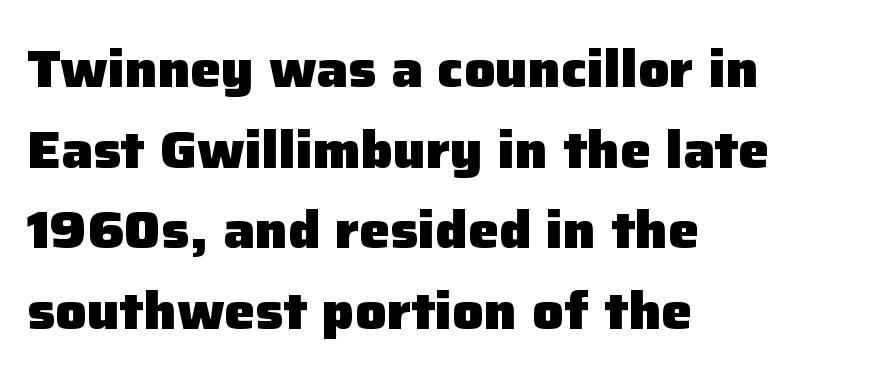
{"serif": "no", "italic": "no", "bold": "yes", "weight": "heavy", "width": "normal", "stroke_contrast": "low", "x_height": "medium", "monospaced": "no", "underline": "no", "align": "left", "line_spacing": "normal", "line_spacing_ratio": 1.55, "letter_spacing": "normal", "letter_spacing_em": 0.0, "glyph_px": 52}
